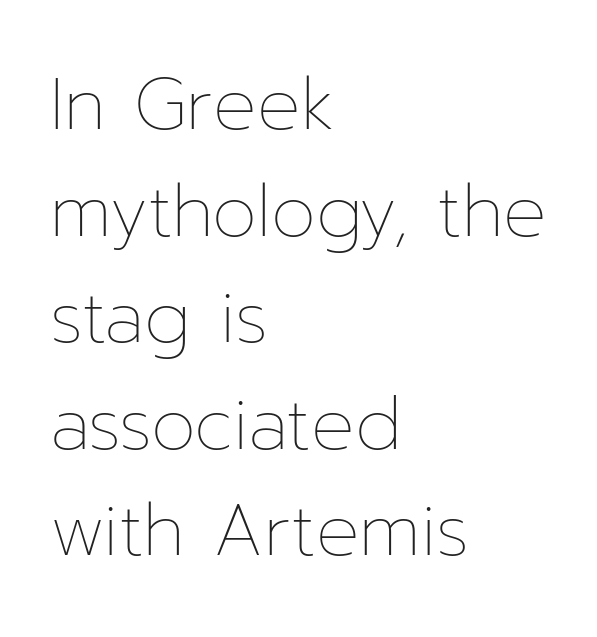
Q: Is the text bold? A: No.
Q: Is the text italic (slanted)? A: No, it is upright.
Q: Is the text underlined? A: No.
Q: How is the paragraph aligned? A: Left-aligned.
Q: Is the spacing between letters normal or unusually wide? A: Normal.
Q: Is the spacing between lines tight, normal or loose? A: Normal.
Q: Width (condensed, normal, or wide)? A: Normal.
Q: Stroke contrast? A: Low.
Q: x-height? A: Medium.
Q: Monospaced? A: No.
